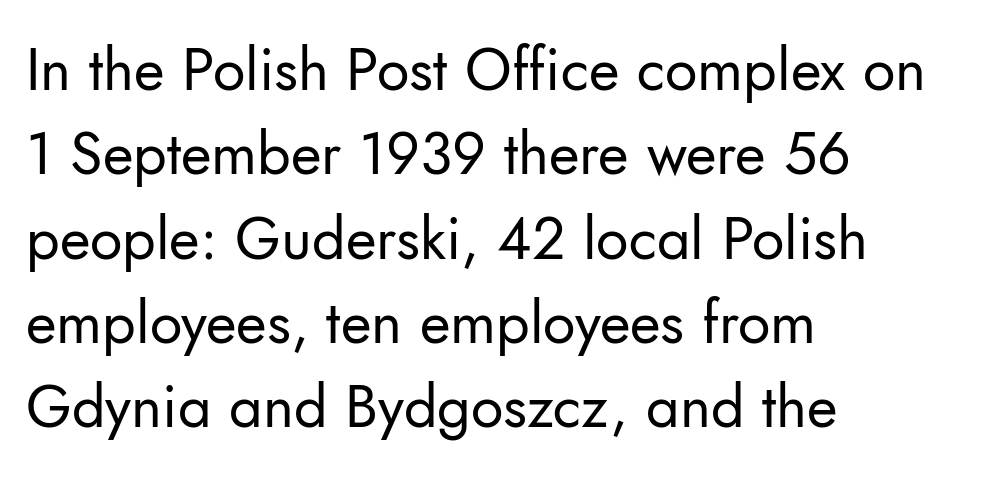
{"serif": "no", "italic": "no", "bold": "no", "weight": "regular", "width": "normal", "stroke_contrast": "low", "x_height": "small", "monospaced": "no", "underline": "no", "align": "left", "line_spacing": "normal", "line_spacing_ratio": 1.43, "letter_spacing": "normal", "letter_spacing_em": 0.0, "glyph_px": 59}
